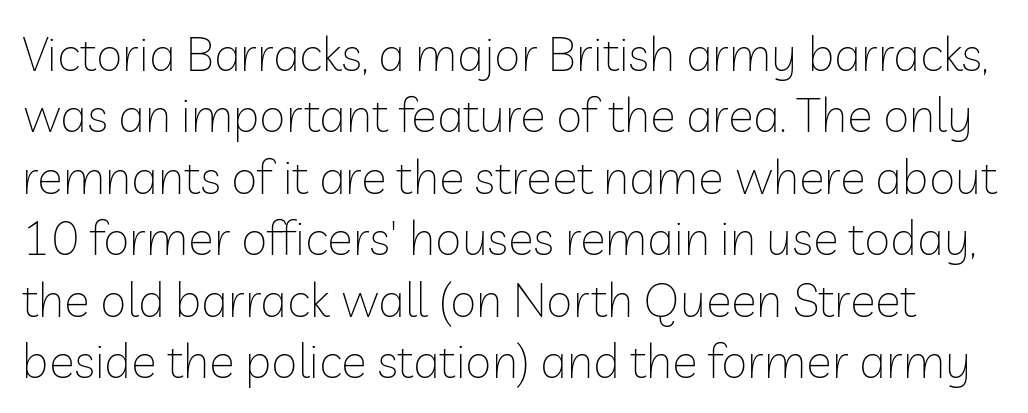
The image shows 48 px thin sans-serif type, upright; set normal line spacing (1.28x), normal letter spacing, not underlined; low stroke contrast and a medium x-height.
